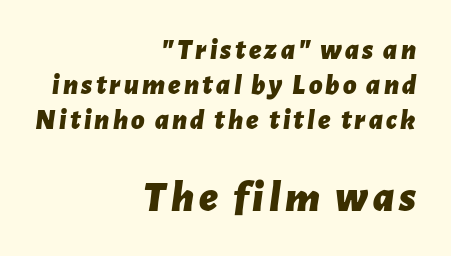
The image shows 44 px bold type, italic (leaning right); set right-aligned, line spacing 1.21x, not underlined; the second (bottom) block is 1.52x larger; low stroke contrast and a medium x-height.
